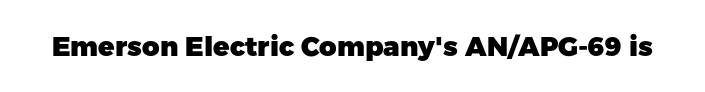
The image shows 27 px bold type, upright; set normal letter spacing, not underlined.
